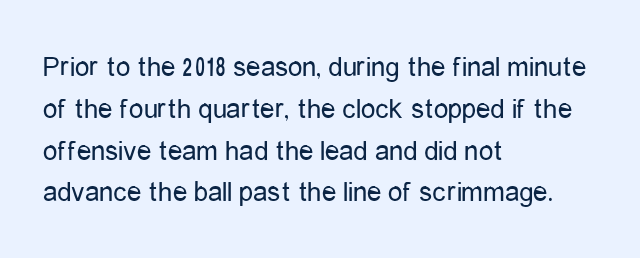
{"serif": "no", "italic": "no", "bold": "no", "weight": "regular", "width": "condensed", "stroke_contrast": "low", "x_height": "medium", "monospaced": "no", "underline": "no", "align": "left", "line_spacing": "normal", "line_spacing_ratio": 1.44, "letter_spacing": "normal", "letter_spacing_em": 0.0, "glyph_px": 29}
